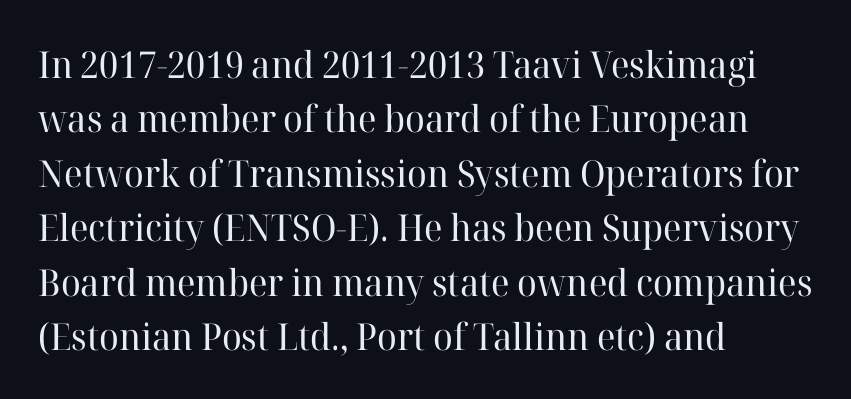
Q: Is the text bold? A: No.
Q: Is the text italic (slanted)? A: No, it is upright.
Q: Is the typeface a serif or a sans-serif typeface? A: Serif.
Q: Is the text underlined? A: No.
Q: How is the paragraph aligned? A: Left-aligned.
Q: Is the spacing between letters normal or unusually wide? A: Normal.
Q: Is the spacing between lines tight, normal or loose? A: Normal.
Q: Width (condensed, normal, or wide)? A: Normal.
Q: Stroke contrast? A: High.
Q: x-height? A: Medium.
Q: Monospaced? A: No.
